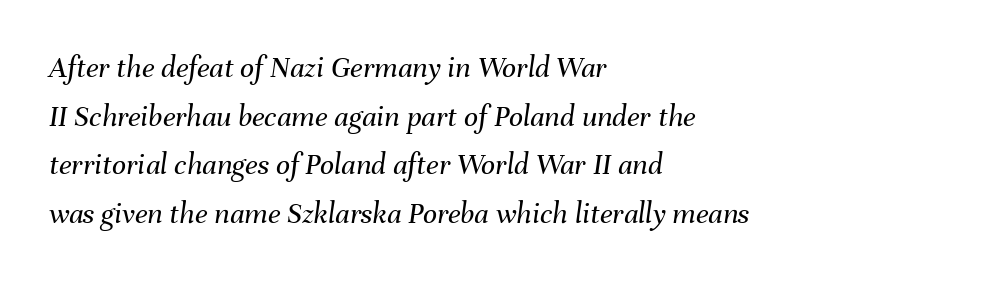
Q: Is the text bold? A: No.
Q: Is the text italic (slanted)? A: Yes, it leans right by about 8 degrees.
Q: Is the text underlined? A: No.
Q: How is the paragraph aligned? A: Left-aligned.
Q: Is the spacing between letters normal or unusually wide? A: Normal.
Q: Is the spacing between lines tight, normal or loose? A: Normal.
Q: Width (condensed, normal, or wide)? A: Normal.
Q: Stroke contrast? A: Medium.
Q: x-height? A: Medium.
Q: Monospaced? A: No.
